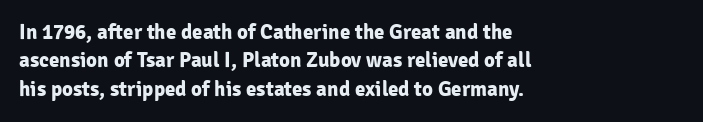
The image shows 21 px bold type, upright; set left-aligned, normal line spacing (1.35x), normal letter spacing, not underlined.
